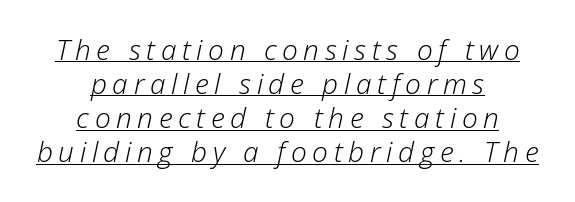
A typographer would call this underscored text. Counters stay open thanks to moderate or lighter strokes. This sample uses an oblique cut, with every glyph tilted off the vertical. Here the designer chose a conventional face with non-uniform glyph widths. Does the copy run flush right? No — it is centered line by line.
